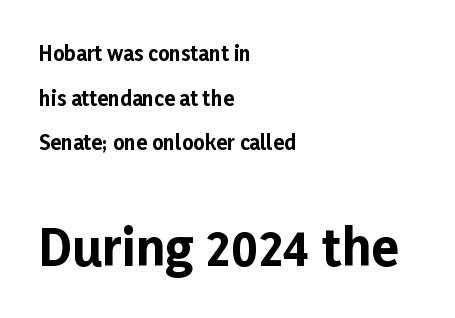
Q: Is the text bold? A: Yes.
Q: Is the text italic (slanted)? A: No, it is upright.
Q: Is the typeface a serif or a sans-serif typeface? A: Sans-serif.
Q: Is the text underlined? A: No.
Q: How is the paragraph aligned? A: Left-aligned.
Q: Is the spacing between letters normal or unusually wide? A: Normal.
Q: Is the spacing between lines tight, normal or loose? A: Loose.
Q: Which block of text is set in a larger size, the first (top) or the second (bottom)? A: The second (bottom) one.
Q: Width (condensed, normal, or wide)? A: Normal.
Q: Stroke contrast? A: Low.
Q: x-height? A: Medium.
Q: Monospaced? A: No.
